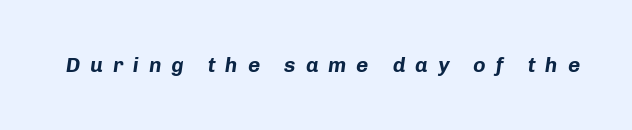
Typesetter's note: full bold, strokes at maximum text heaviness. This rendering features lettering with no underline. Is the type slanted? Yes — the strokes lean at a clear angle. The letterforms stand isolated, each surrounded by extra space.
